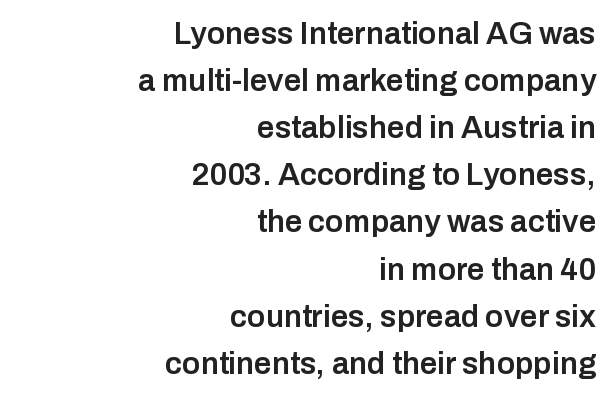
Q: Is the text bold? A: Semi-bold.
Q: Is the text italic (slanted)? A: No, it is upright.
Q: Is the typeface a serif or a sans-serif typeface? A: Sans-serif.
Q: Is the text underlined? A: No.
Q: How is the paragraph aligned? A: Right-aligned.
Q: Is the spacing between letters normal or unusually wide? A: Normal.
Q: Is the spacing between lines tight, normal or loose? A: Normal.
Q: Width (condensed, normal, or wide)? A: Normal.
Q: Stroke contrast? A: Low.
Q: x-height? A: Medium.
Q: Monospaced? A: No.
